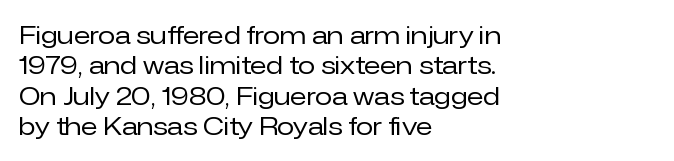
Q: Is the text bold? A: No.
Q: Is the text italic (slanted)? A: No, it is upright.
Q: Is the text underlined? A: No.
Q: How is the paragraph aligned? A: Left-aligned.
Q: Is the spacing between letters normal or unusually wide? A: Normal.
